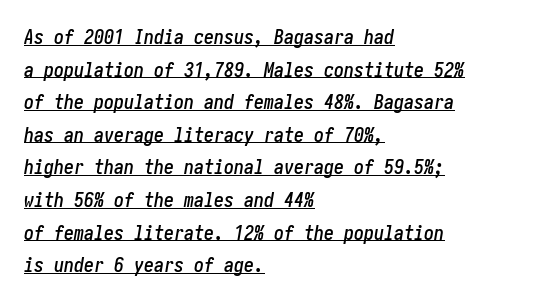
Q: Is the text italic (slanted)? A: Yes, it leans right by about 10 degrees.
Q: Is the text underlined? A: Yes.
Q: How is the paragraph aligned? A: Left-aligned.
Q: Is the spacing between letters normal or unusually wide? A: Normal.
Q: Is the spacing between lines tight, normal or loose? A: Normal.
